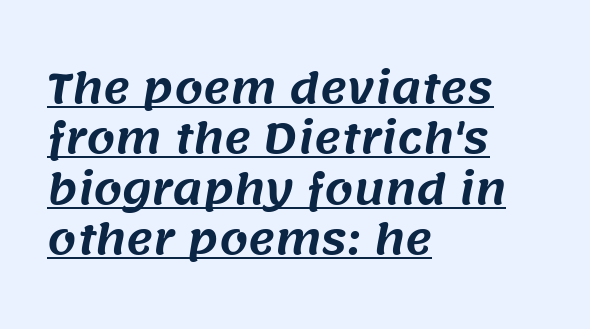
Does the copy run flush right? No — it runs flush left. This sample uses a sans-serif face. This is underlined copy, the kind a proofreader might mark for attention. You could call the tracking neutral — neither tight nor loose.
